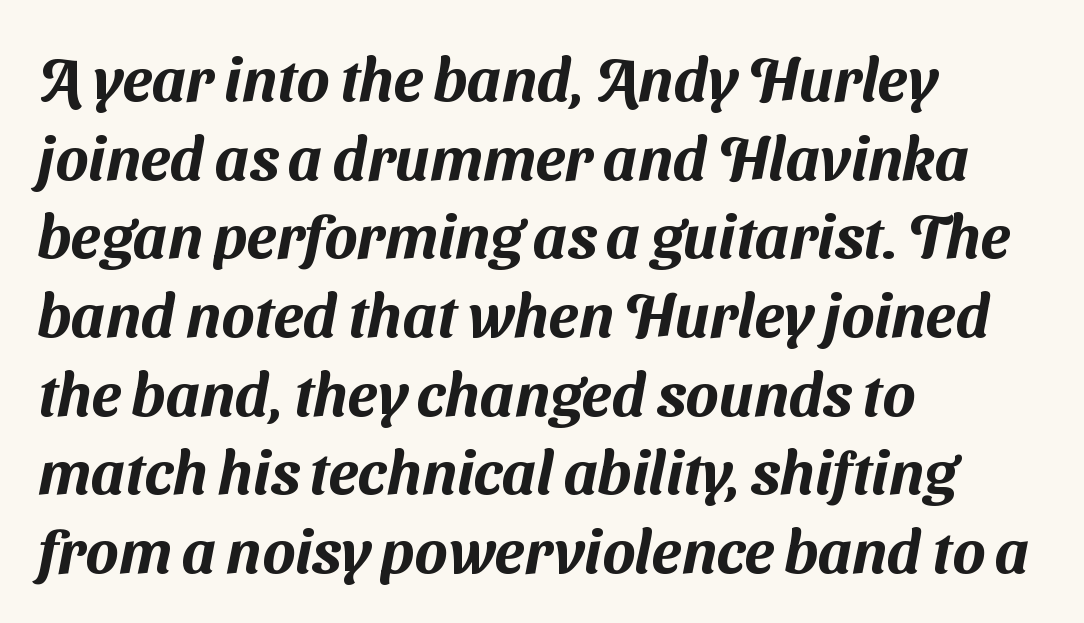
The image shows 61 px sans-serif type; set left-aligned, normal line spacing (1.29x), normal letter spacing, not underlined; medium stroke contrast and a medium x-height.
